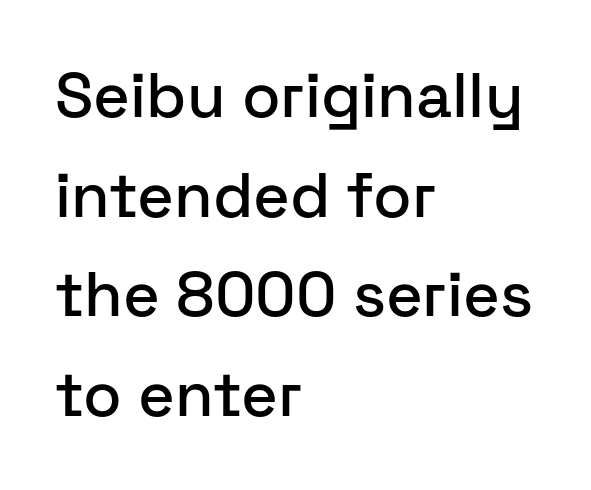
Typeset ragged right — the left edge is the straight one. One glance says typical: line gaps are just what's usual. Look at the bottom of the vertical strokes: they stop flat, with no serifs. These lines are rendered in a variable-pitch font.
